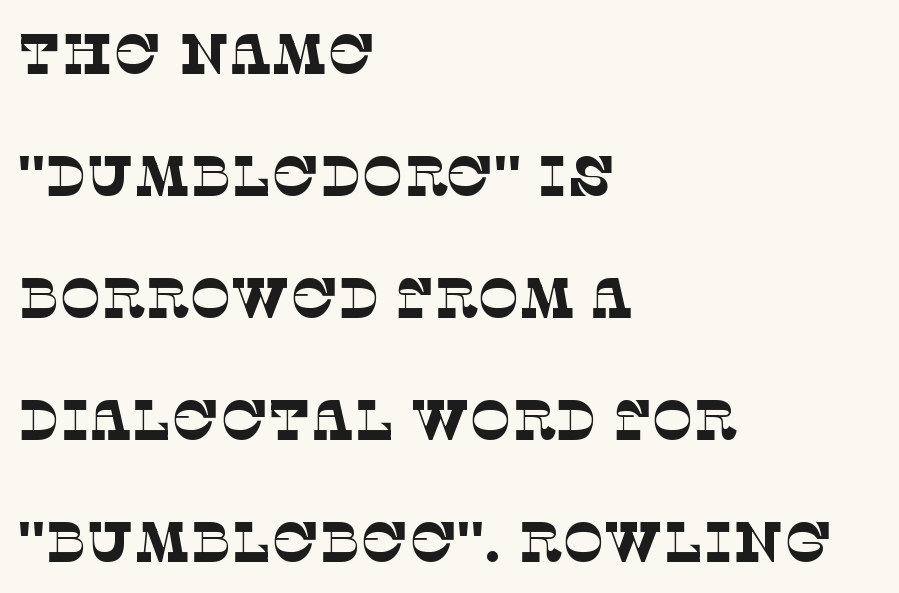
The image shows 56 px thin serif type; set left-aligned, loose line spacing (2.18x), normal letter spacing, not underlined; low stroke contrast and a large x-height.
